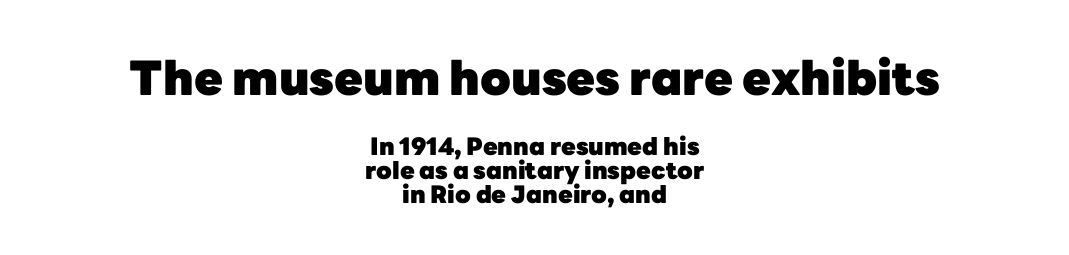
Typesetter's note: full bold, strokes at maximum text heaviness. Tall strokes in this sample are plumb rather than angled. Here the first block reads like a headline and the second like body copy. Underline: absent.
